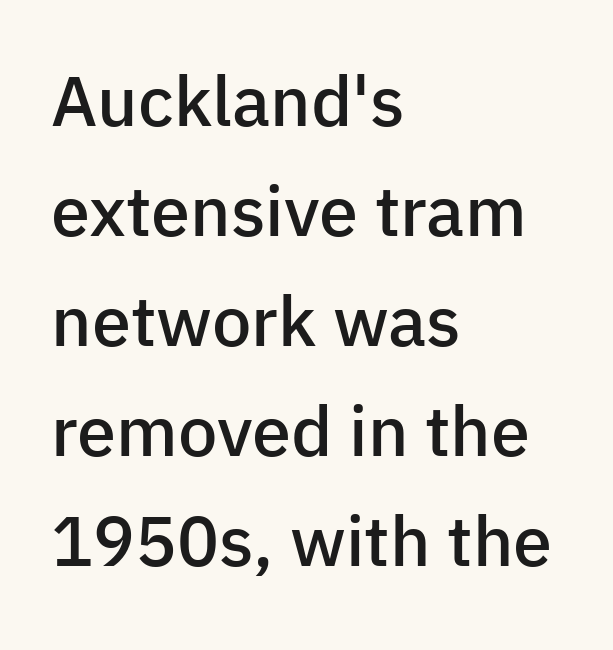
Q: Is the text bold? A: Semi-bold.
Q: Is the text italic (slanted)? A: No, it is upright.
Q: Is the typeface a serif or a sans-serif typeface? A: Sans-serif.
Q: Is the text underlined? A: No.
Q: How is the paragraph aligned? A: Left-aligned.
Q: Is the spacing between letters normal or unusually wide? A: Normal.
Q: Is the spacing between lines tight, normal or loose? A: Normal.
Q: Width (condensed, normal, or wide)? A: Normal.
Q: Stroke contrast? A: Low.
Q: x-height? A: Medium.
Q: Monospaced? A: No.
